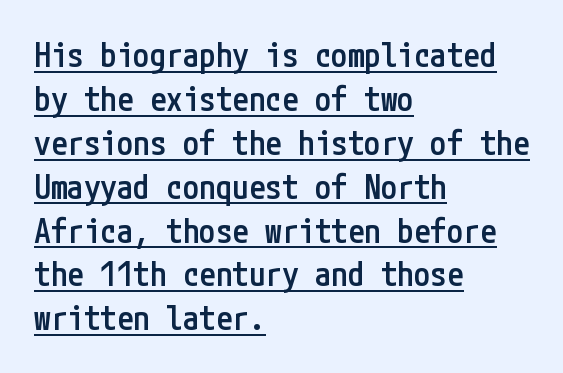
{"serif": "no", "italic": "no", "bold": "semi", "weight": "semibold", "width": "condensed", "stroke_contrast": "low", "x_height": "medium", "underline": "yes", "align": "left", "line_spacing": "normal", "line_spacing_ratio": 1.33, "letter_spacing": "normal", "letter_spacing_em": 0.0, "glyph_px": 33}
